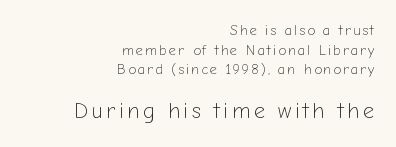
{"italic": "no", "bold": "no", "underline": "no", "align": "right", "line_spacing": "normal", "line_spacing_ratio": 1.4, "larger_block": "second", "size_ratio": 1.57, "glyph_px": 22}
